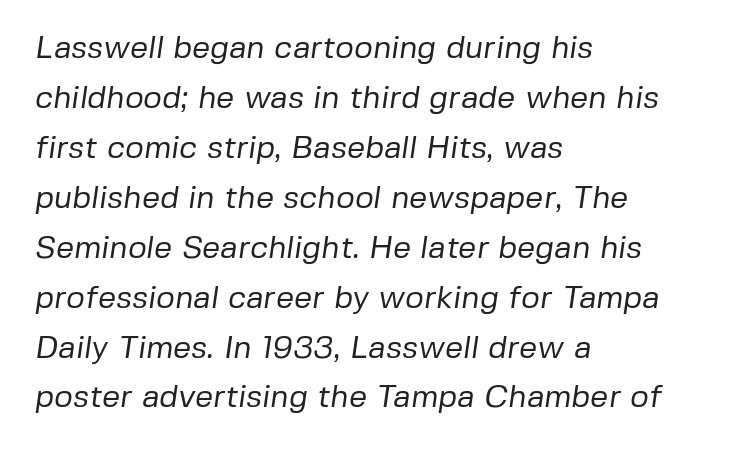
The passage shown has conventional tracking throughout. The lines sit at an ordinary, default distance from one another. This sample is left-justified, so line endings fall wherever the words run out. Letterform terminals end flat and unadorned throughout the passage. The foot of each line stays bare and open.
